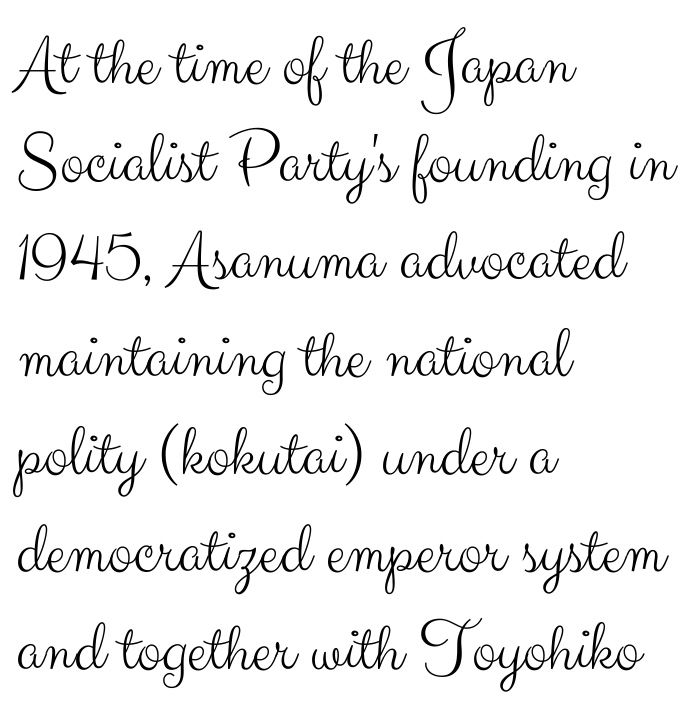
Q: Is the text bold? A: No.
Q: Is the text italic (slanted)? A: Yes.
Q: Is the typeface a serif or a sans-serif typeface? A: Sans-serif.
Q: Is the text underlined? A: No.
Q: How is the paragraph aligned? A: Left-aligned.
Q: Is the spacing between letters normal or unusually wide? A: Normal.
Q: Is the spacing between lines tight, normal or loose? A: Normal.
Q: Width (condensed, normal, or wide)? A: Normal.
Q: Stroke contrast? A: Medium.
Q: x-height? A: Small.
Q: Monospaced? A: No.
